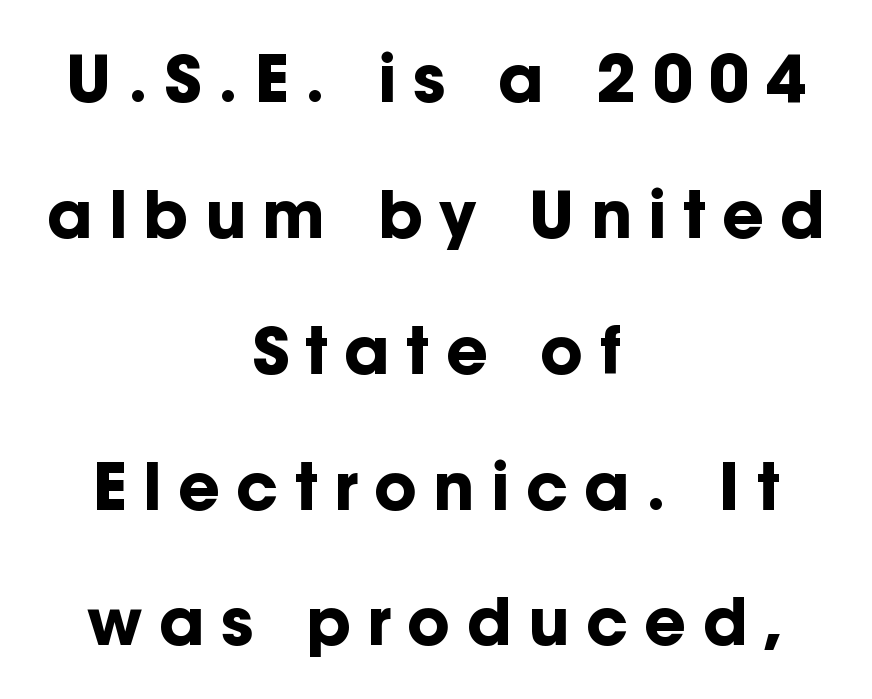
Q: Is the text bold? A: Yes.
Q: Is the text italic (slanted)? A: No, it is upright.
Q: Is the typeface a serif or a sans-serif typeface? A: Sans-serif.
Q: Is the text underlined? A: No.
Q: How is the paragraph aligned? A: Centered.
Q: Is the spacing between letters normal or unusually wide? A: Unusually wide.
Q: Is the spacing between lines tight, normal or loose? A: Loose.
Q: Width (condensed, normal, or wide)? A: Normal.
Q: Stroke contrast? A: Low.
Q: x-height? A: Medium.
Q: Monospaced? A: No.
